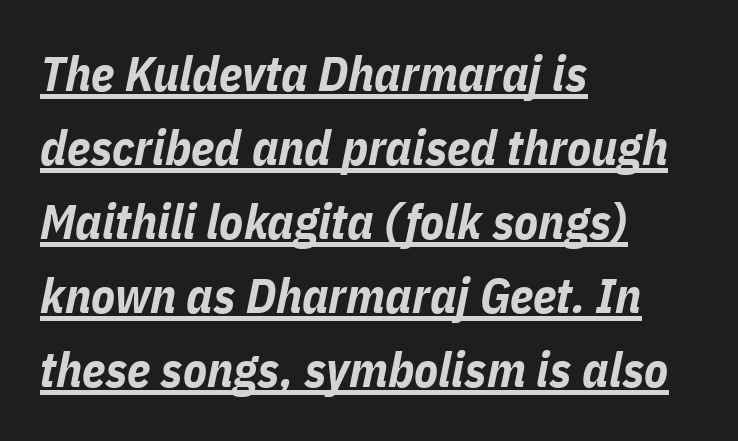
The image shows 49 px bold, condensed type, italic (leaning right); set left-aligned, normal line spacing (1.51x), normal letter spacing, underlined; low stroke contrast and a medium x-height.
